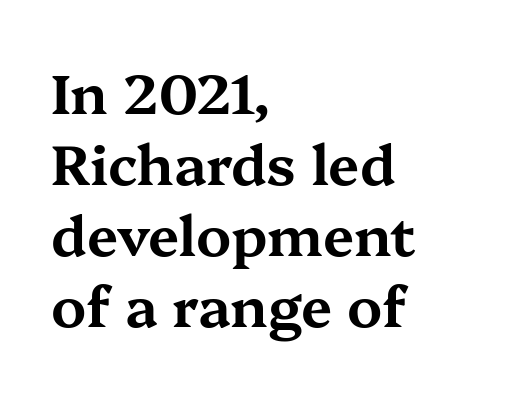
This rendering employs a face with finishing strokes, i.e., a serif. The gap between lines stays unmarked. Posture: vertical. Nothing unusual about the tracking: characters are spaced as the font intends. Casual observation: everything's shoved over to the left.
